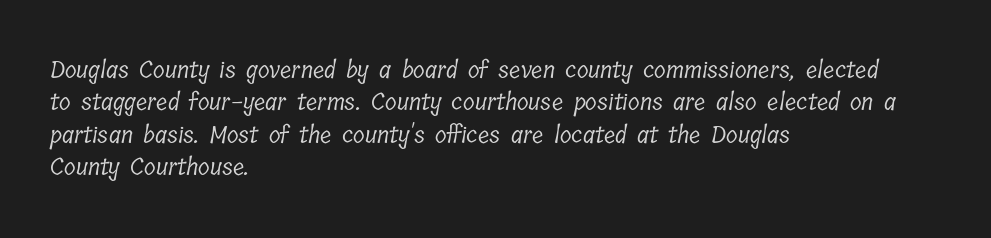
The image shows 24 px text type; set left-aligned, normal line spacing (1.35x), normal letter spacing, not underlined.
